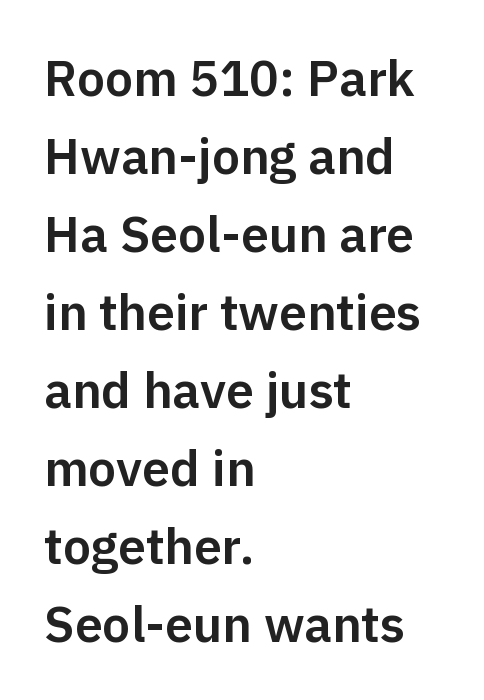
The image shows 50 px sans-serif type, upright; set left-aligned, normal line spacing (1.56x), normal letter spacing, not underlined; low stroke contrast and a medium x-height.
